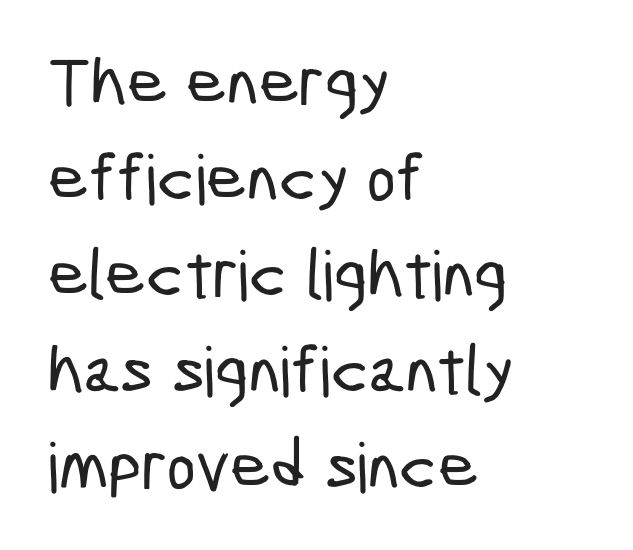
Q: Is the typeface a serif or a sans-serif typeface? A: Sans-serif.
Q: Is the text underlined? A: No.
Q: How is the paragraph aligned? A: Left-aligned.
Q: Is the spacing between letters normal or unusually wide? A: Normal.
Q: Is the spacing between lines tight, normal or loose? A: Normal.
Q: Width (condensed, normal, or wide)? A: Condensed.
Q: Stroke contrast? A: Low.
Q: x-height? A: Medium.
Q: Monospaced? A: No.
